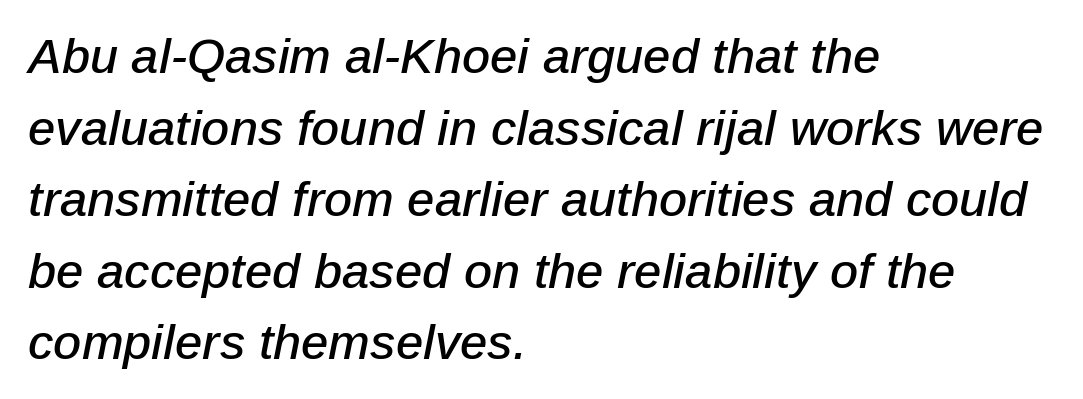
{"italic": "yes", "lean": "right", "slant_degrees": 12, "width": "normal", "stroke_contrast": "low", "x_height": "medium", "monospaced": "no", "underline": "no", "align": "left", "line_spacing": "normal", "line_spacing_ratio": 1.46, "letter_spacing": "normal", "letter_spacing_em": 0.0, "glyph_px": 49}
